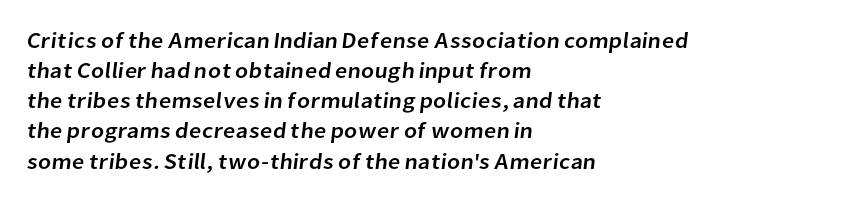
Q: Is the text underlined? A: No.
Q: How is the paragraph aligned? A: Left-aligned.
Q: Is the spacing between letters normal or unusually wide? A: Normal.
Q: Is the spacing between lines tight, normal or loose? A: Normal.
